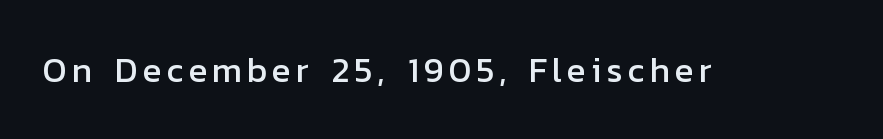
Q: Is the text italic (slanted)? A: No, it is upright.
Q: Is the typeface a serif or a sans-serif typeface? A: Sans-serif.
Q: Is the text underlined? A: No.
Q: Width (condensed, normal, or wide)? A: Normal.
Q: Stroke contrast? A: Low.
Q: x-height? A: Medium.
Q: Monospaced? A: No.
